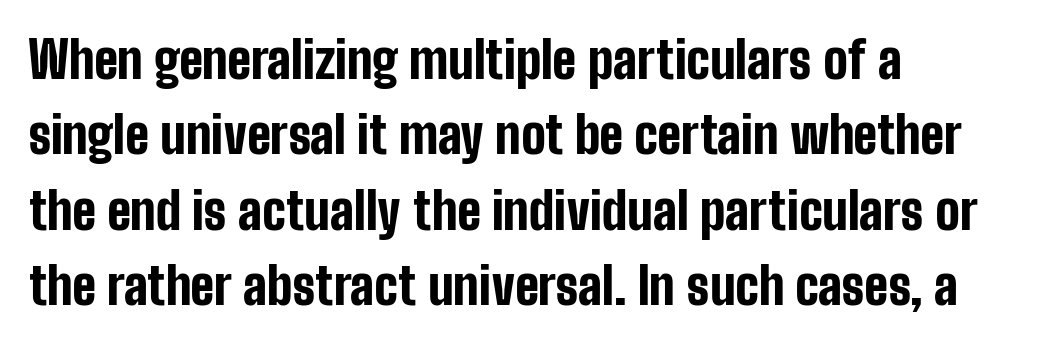
Q: Is the text bold? A: Yes.
Q: Is the text italic (slanted)? A: No, it is upright.
Q: Is the typeface a serif or a sans-serif typeface? A: Sans-serif.
Q: Is the text underlined? A: No.
Q: How is the paragraph aligned? A: Left-aligned.
Q: Is the spacing between letters normal or unusually wide? A: Normal.
Q: Is the spacing between lines tight, normal or loose? A: Normal.
Q: Width (condensed, normal, or wide)? A: Condensed.
Q: Stroke contrast? A: Low.
Q: x-height? A: Medium.
Q: Monospaced? A: No.
